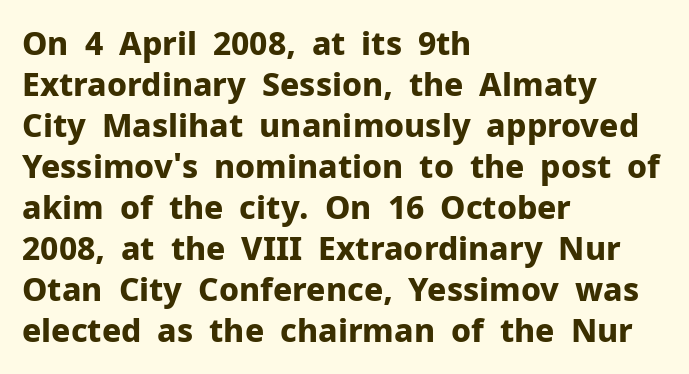
The image shows 32 px bold sans-serif type, upright; set left-aligned, normal line spacing (1.28x), normal letter spacing, not underlined; low stroke contrast and a medium x-height.
